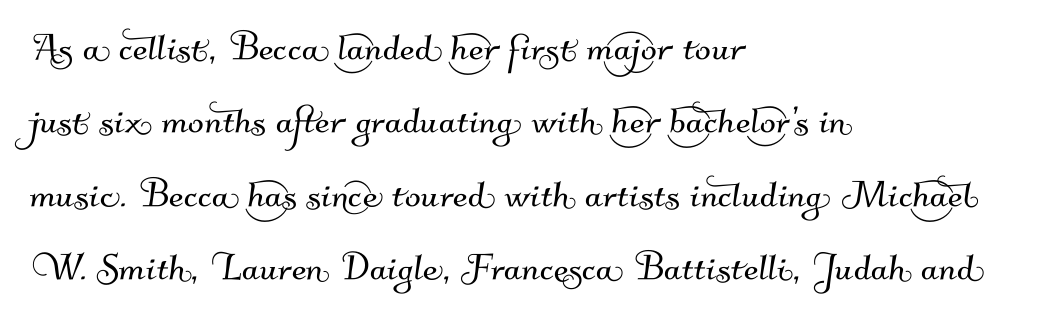
Q: Is the typeface a serif or a sans-serif typeface? A: Sans-serif.
Q: Is the text underlined? A: No.
Q: How is the paragraph aligned? A: Left-aligned.
Q: Is the spacing between letters normal or unusually wide? A: Normal.
Q: Is the spacing between lines tight, normal or loose? A: Normal.
Q: Width (condensed, normal, or wide)? A: Normal.
Q: Stroke contrast? A: Medium.
Q: x-height? A: Small.
Q: Monospaced? A: No.
